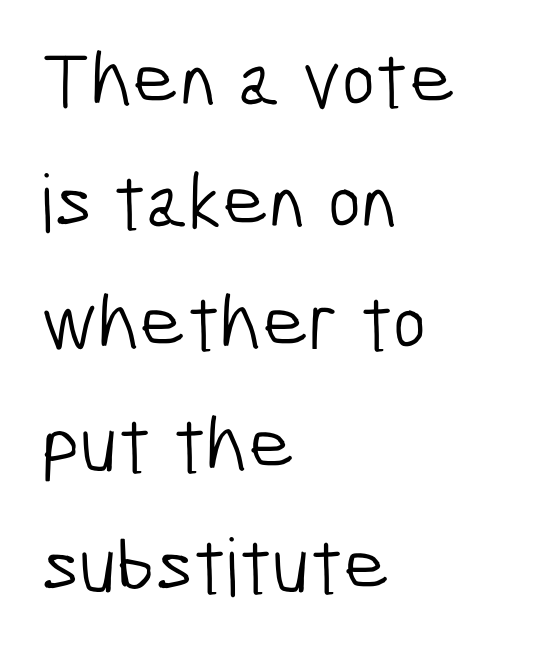
Reading down the column, the eye jumps a familiar distance to each next line. Underlining? Definitely not there. All the whitespace from short lines collects on the right. Examine the stroke ends and you'll find no serifs. Is the letter spacing exaggerated? No — it looks like the ordinary default.
